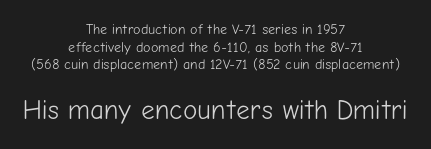
The image shows 27 px text type, upright; set centered, normal line spacing (1.26x), normal letter spacing, not underlined; the second (bottom) block is 1.93x larger.
